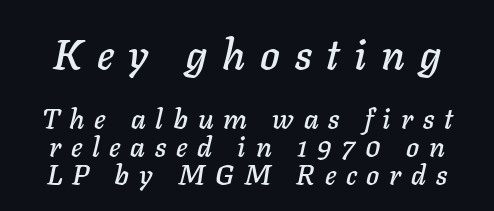
Nobody drew a line under any word here. Proportional: the letters do not fall into vertical columns. Slant detected: the letters are inclined. The line-height multiplier appears low, near solid setting. These two chunks differ in scale, with the top chunk taking the larger measure.
